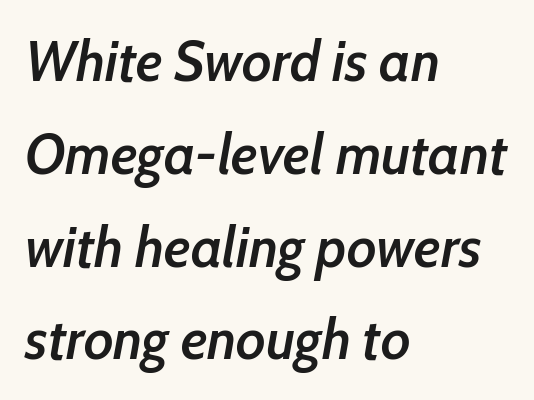
{"italic": "yes", "lean": "right", "slant_degrees": 10, "bold": "semi", "weight": "semibold", "width": "condensed", "stroke_contrast": "low", "x_height": "medium", "monospaced": "no", "underline": "no", "align": "left", "line_spacing": "normal", "line_spacing_ratio": 1.6, "letter_spacing": "normal", "letter_spacing_em": 0.0, "glyph_px": 58}
